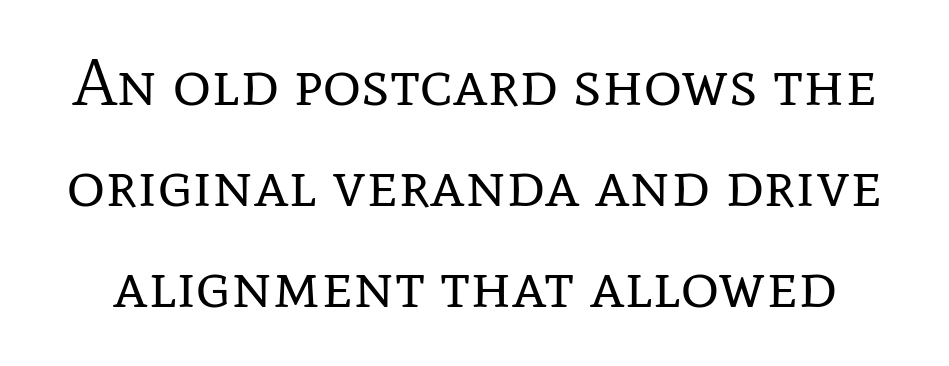
{"serif": "yes", "italic": "no", "bold": "no", "weight": "regular", "width": "normal", "stroke_contrast": "low", "x_height": "medium", "monospaced": "no", "underline": "no", "line_spacing": "normal", "line_spacing_ratio": 1.53, "letter_spacing": "normal", "letter_spacing_em": 0.0, "glyph_px": 66}
